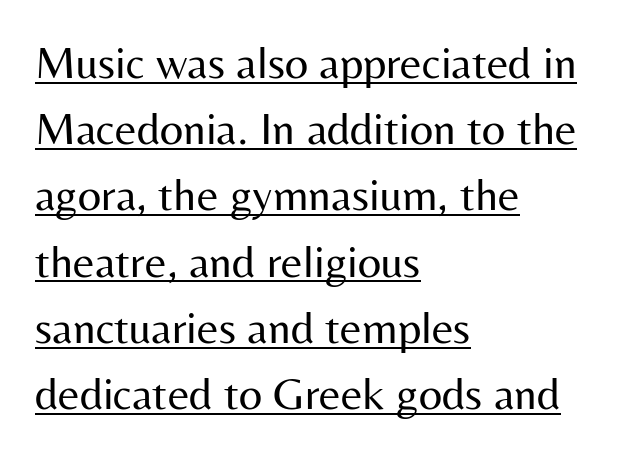
The image shows 46 px regular-weight sans-serif type, upright; set left-aligned, normal line spacing (1.44x), normal letter spacing, underlined; medium stroke contrast and a medium x-height.
